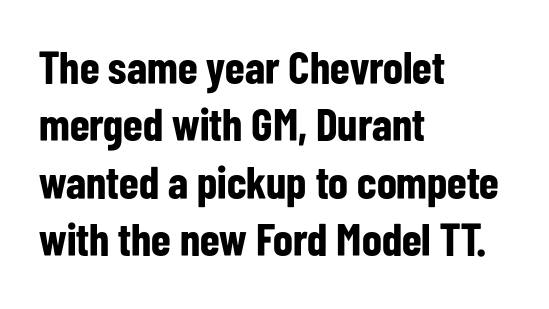
The gap between lines stays unmarked. Do the letters lean? They stand straight. Looks like regular typesetting: each glyph gets only the width it needs. The passage is arranged the way most books set body copy — flush left. Line spacing here is normal. The glyphs have the mass of a bold cut.
